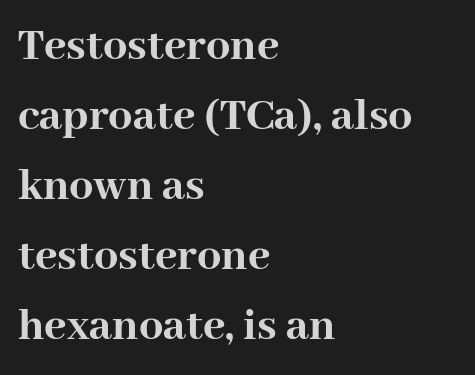
The image shows 48 px semibold serif type, upright; set left-aligned, normal line spacing (1.46x), normal letter spacing, not underlined; high stroke contrast and a medium x-height.
